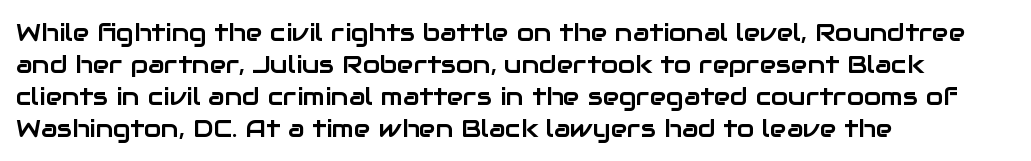
{"italic": "no", "underline": "no", "align": "left", "line_spacing": "normal", "line_spacing_ratio": 1.28, "letter_spacing": "normal", "letter_spacing_em": 0.0, "glyph_px": 25}
